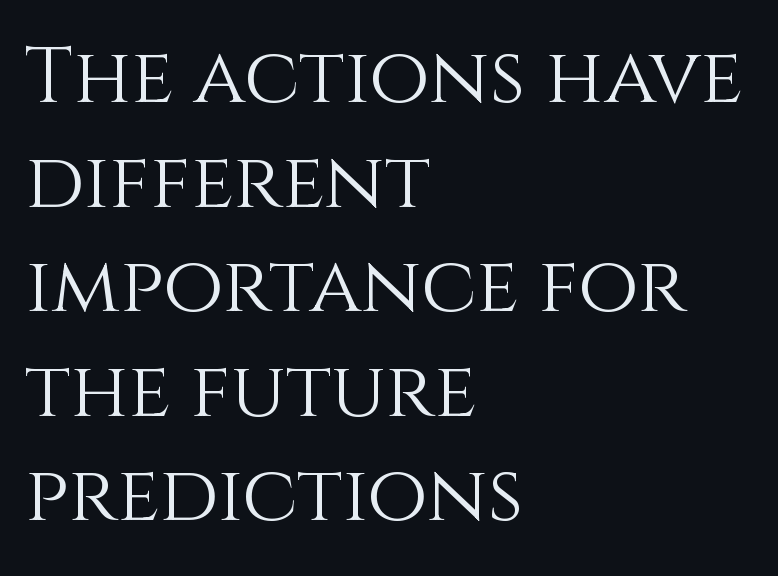
The image shows 78 px light type, upright; set left-aligned, normal line spacing (1.34x), normal letter spacing, not underlined; medium stroke contrast and a large x-height.
